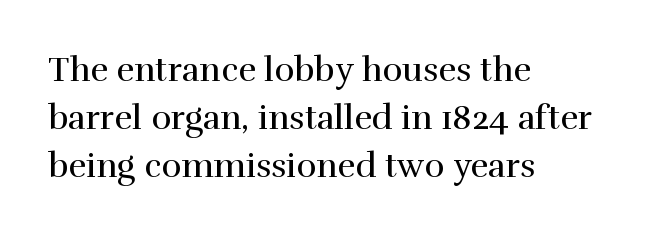
{"serif": "yes", "italic": "no", "bold": "no", "weight": "regular", "width": "normal", "stroke_contrast": "high", "x_height": "medium", "monospaced": "no", "underline": "no", "align": "left", "line_spacing": "normal", "line_spacing_ratio": 1.41, "letter_spacing": "normal", "letter_spacing_em": 0.0, "glyph_px": 34}
